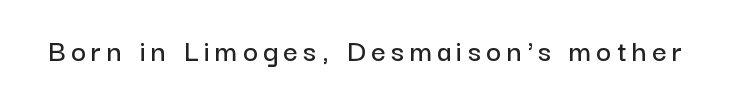
{"serif": "no", "italic": "no", "width": "normal", "stroke_contrast": "low", "x_height": "medium", "monospaced": "no", "underline": "no", "glyph_px": 32}
